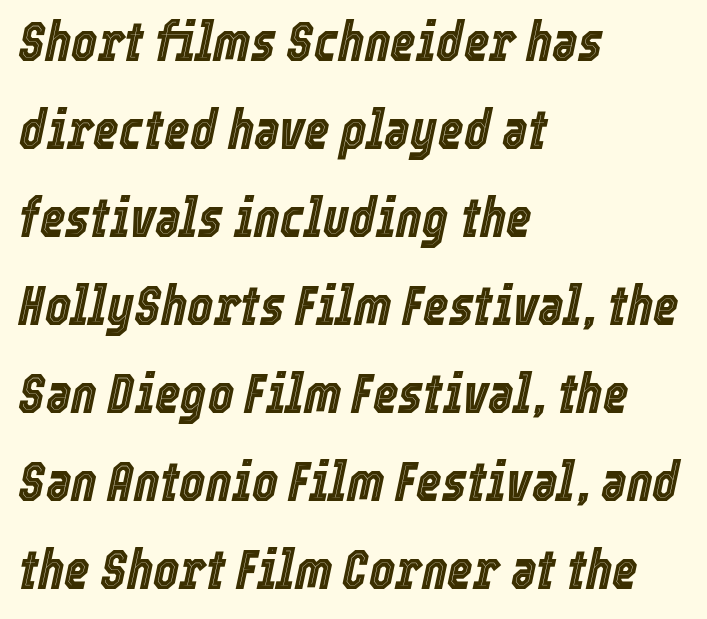
Q: Is the text italic (slanted)? A: Yes, it leans right by about 12 degrees.
Q: Is the text underlined? A: No.
Q: How is the paragraph aligned? A: Left-aligned.
Q: Is the spacing between letters normal or unusually wide? A: Normal.
Q: Is the spacing between lines tight, normal or loose? A: Normal.
Q: Width (condensed, normal, or wide)? A: Condensed.
Q: x-height? A: Medium.
Q: Monospaced? A: No.
